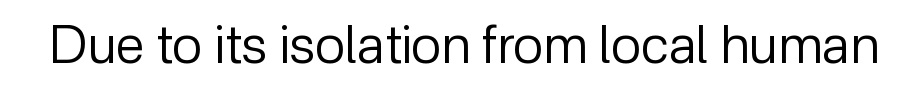
No feet cap the strokes, marking this as sans-serif type. How are the letters spaced? Ordinarily, with no added tracking. Heft: none added — not bold. These lines are rendered in a variable-pitch font.
